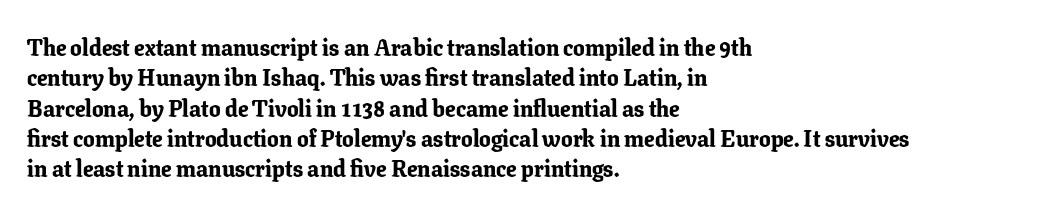
{"italic": "no", "bold": "yes", "underline": "no", "align": "left", "line_spacing": "normal", "line_spacing_ratio": 1.32, "letter_spacing": "normal", "letter_spacing_em": 0.0, "glyph_px": 23}
